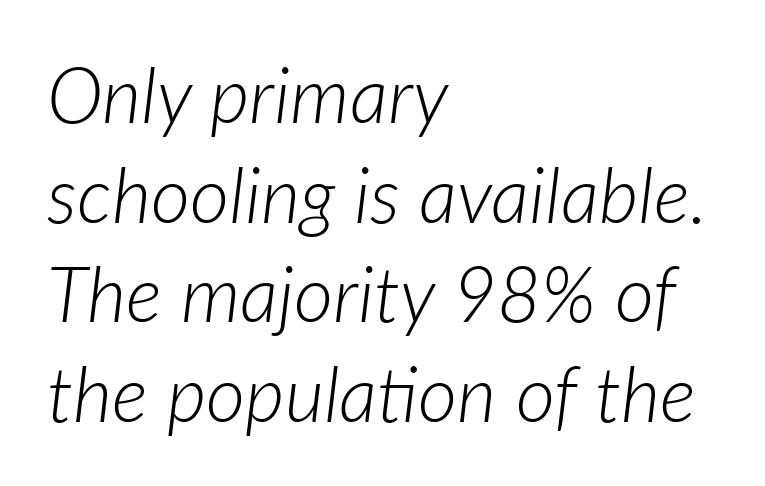
Q: Is the text bold? A: No.
Q: Is the text italic (slanted)? A: Yes, it leans right by about 7 degrees.
Q: Is the text underlined? A: No.
Q: How is the paragraph aligned? A: Left-aligned.
Q: Is the spacing between letters normal or unusually wide? A: Normal.
Q: Is the spacing between lines tight, normal or loose? A: Normal.
Q: Width (condensed, normal, or wide)? A: Normal.
Q: Stroke contrast? A: Low.
Q: x-height? A: Medium.
Q: Monospaced? A: No.
